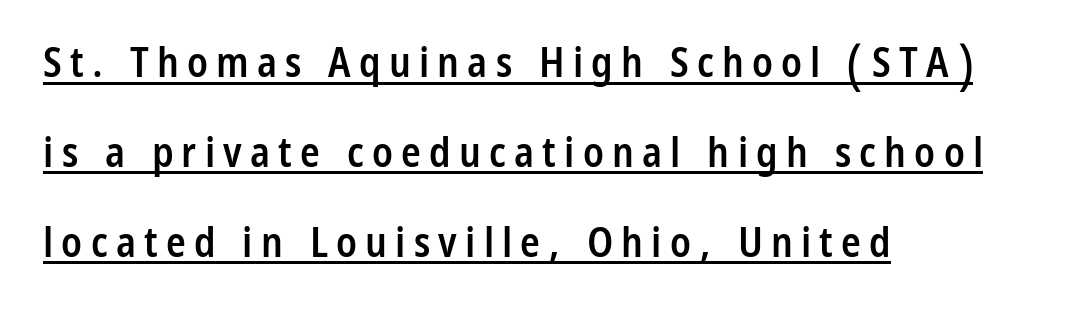
The letters stand straight up with perfectly vertical stems. Characters follow at a spacing far wider than the type designer built in. These characters rest on top of a visible drawn line. All the whitespace from short lines collects on the right.
